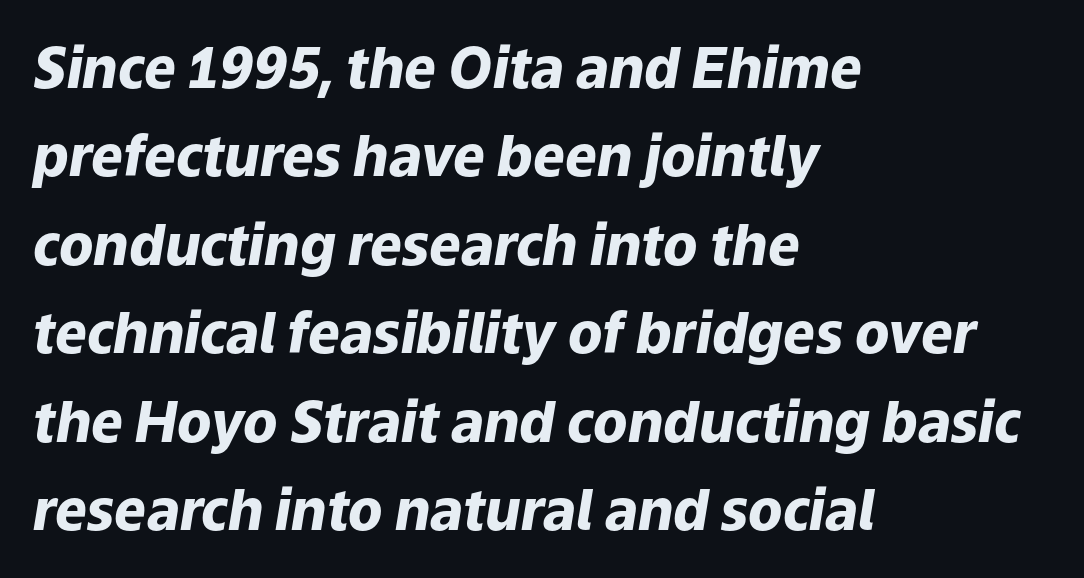
The rendering uses a bold face; every stroke is thick and dark. The specimen reads as italic at a glance. This sample keeps an unexceptional amount of space between lines. The setting favours the left margin, as ordinary paragraphs usually do.
